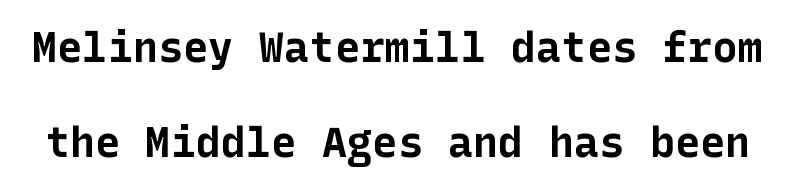
The type family on display is of the sans-serif kind. The font's upright variant was chosen for this text. Caption: standard tracking, unaltered. Unmarked baselines from the first word to the last. Baseline-to-baseline distance is far greater than the letter height.
